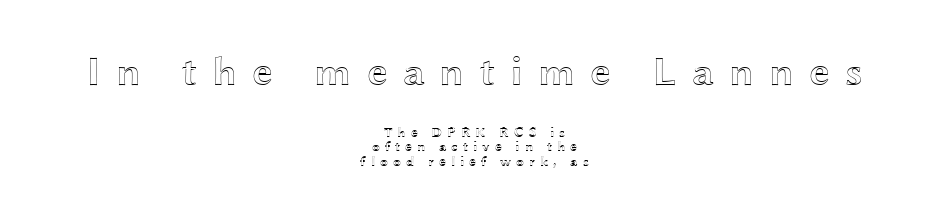
Spacing between characters has been opened up far beyond the box default. Compare the two chunks: the upper has the greater cap height. Words float on clear page, feet unadorned. Ascenders rise straight up at ninety degrees.
